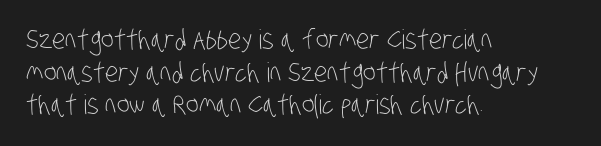
These glyphs show unthickened strokes, regular width or finer. The glyphs are unaccompanied by any horizontal stroke below them. The horizontal fit of the characters is conventional and even. The rendering anchors every line to the left-hand side.
